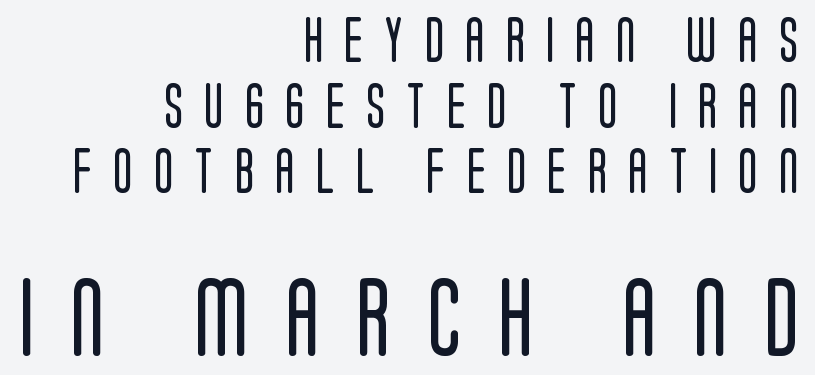
The image shows 79 px regular-weight, condensed sans-serif type, upright; set right-aligned, normal line spacing (1.46x), unusually wide letter spacing (+0.47 em), not underlined; the second (bottom) block is 1.76x larger; low stroke contrast and a large x-height.
